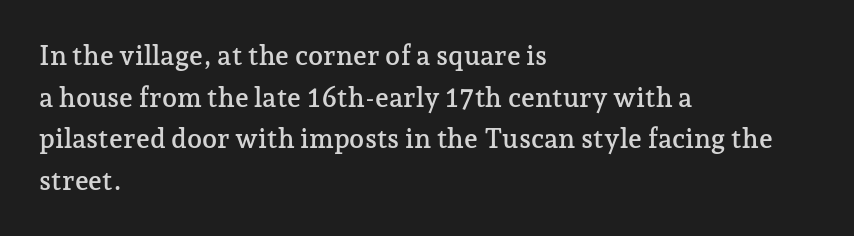
The image shows 27 px text type, upright; set left-aligned, normal line spacing (1.54x), normal letter spacing, not underlined.
